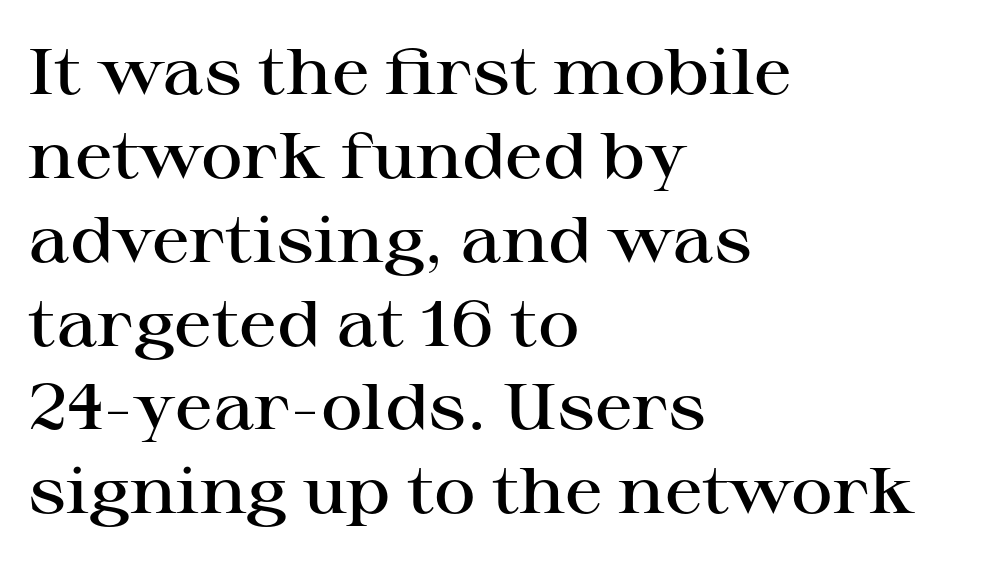
A student would call this left alignment; a typographer would say flush left, rag right. Here the glyphs are tracked normally, forming tight word shapes. In terms of letterform style, serifs are clearly present. This is the in-between weight designers call semibold or demi. Descenders hang freely into open space.
